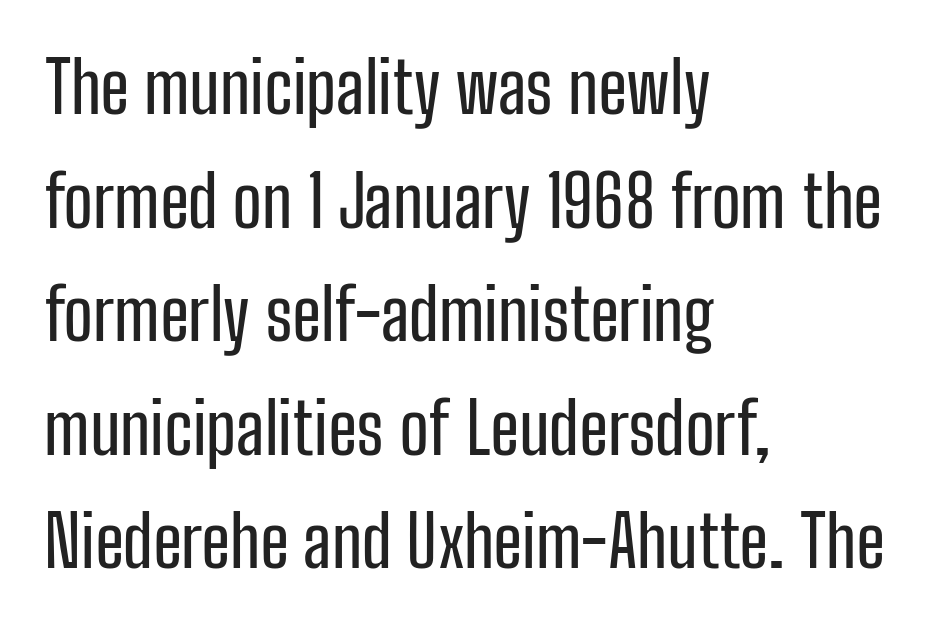
The image shows 71 px condensed sans-serif type, upright; set left-aligned, normal line spacing (1.6x), normal letter spacing, not underlined; low stroke contrast and a medium x-height.
